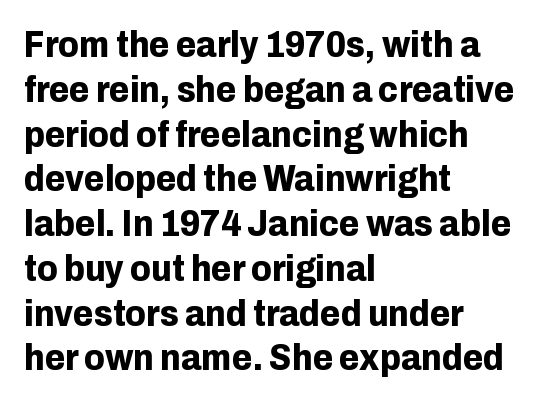
The image shows 37 px bold sans-serif type, upright; set left-aligned, line spacing 1.21x, normal letter spacing, not underlined; low stroke contrast and a medium x-height.
